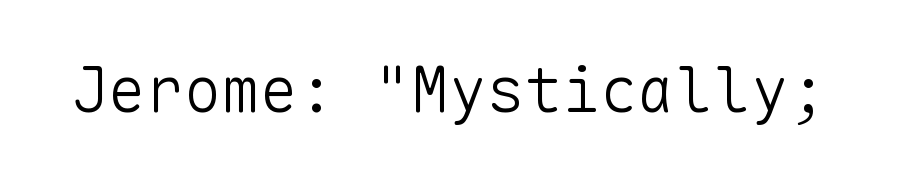
Q: Is the text bold? A: No.
Q: Is the text italic (slanted)? A: No, it is upright.
Q: Is the typeface a serif or a sans-serif typeface? A: Sans-serif.
Q: Is the text underlined? A: No.
Q: Is the spacing between letters normal or unusually wide? A: Normal.
Q: Width (condensed, normal, or wide)? A: Normal.
Q: Stroke contrast? A: Low.
Q: x-height? A: Medium.
Q: Monospaced? A: Yes.
